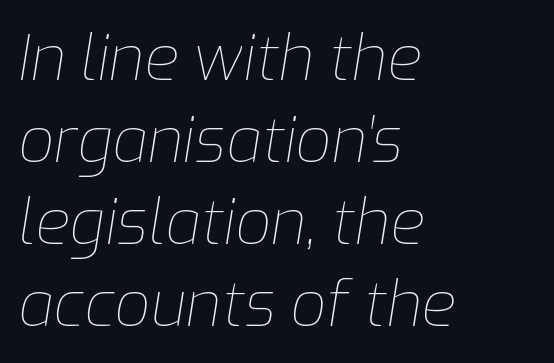
{"italic": "yes", "lean": "right", "slant_degrees": 9, "bold": "no", "weight": "thin", "width": "normal", "stroke_contrast": "low", "x_height": "medium", "monospaced": "no", "underline": "no", "align": "left", "line_spacing": "normal", "line_spacing_ratio": 1.3, "letter_spacing": "normal", "letter_spacing_em": 0.0, "glyph_px": 63}
